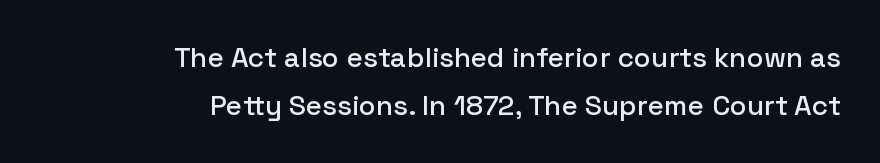
Q: Is the text italic (slanted)? A: No, it is upright.
Q: Is the typeface a serif or a sans-serif typeface? A: Sans-serif.
Q: Is the text underlined? A: No.
Q: How is the paragraph aligned? A: Right-aligned.
Q: Is the spacing between letters normal or unusually wide? A: Normal.
Q: Width (condensed, normal, or wide)? A: Normal.
Q: Stroke contrast? A: Low.
Q: x-height? A: Medium.
Q: Monospaced? A: No.
